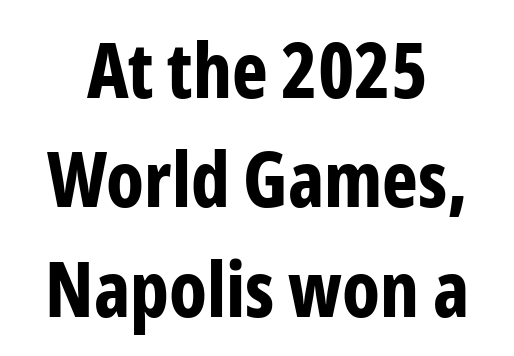
{"serif": "no", "italic": "no", "bold": "yes", "weight": "bold", "width": "condensed", "stroke_contrast": "low", "x_height": "medium", "monospaced": "no", "underline": "no", "line_spacing": "normal", "line_spacing_ratio": 1.44, "letter_spacing": "normal", "letter_spacing_em": 0.0, "glyph_px": 76}
